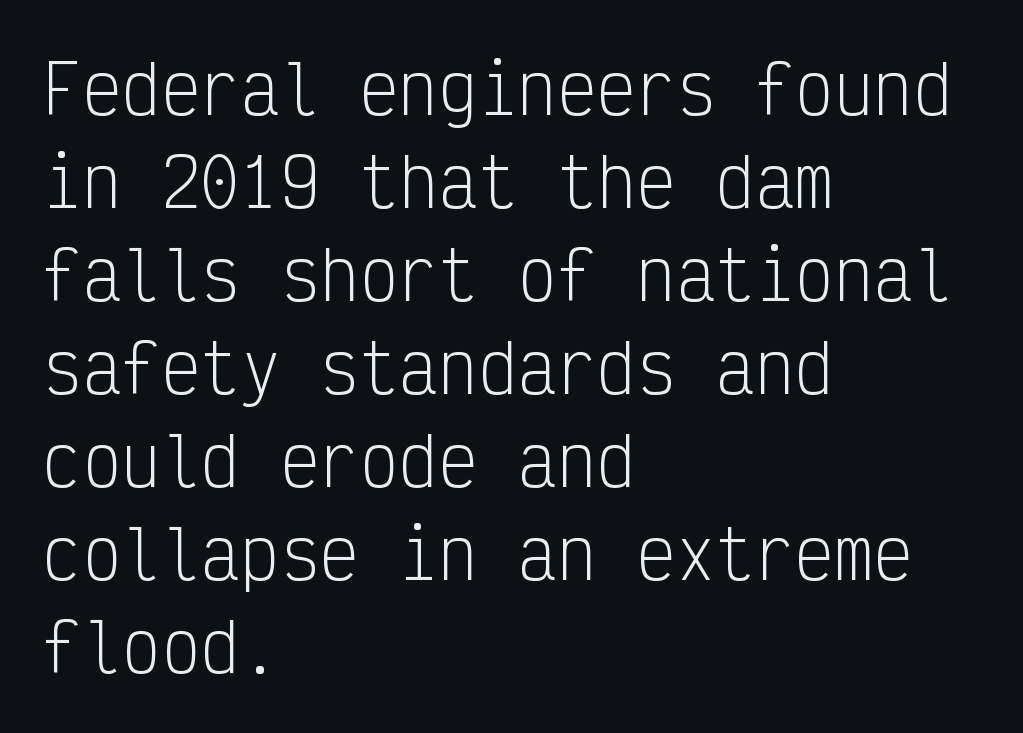
Q: Is the text bold? A: No.
Q: Is the text italic (slanted)? A: No, it is upright.
Q: Is the typeface a serif or a sans-serif typeface? A: Sans-serif.
Q: Is the text underlined? A: No.
Q: How is the paragraph aligned? A: Left-aligned.
Q: Is the spacing between letters normal or unusually wide? A: Normal.
Q: Is the spacing between lines tight, normal or loose? A: Normal.
Q: Width (condensed, normal, or wide)? A: Condensed.
Q: Stroke contrast? A: Low.
Q: x-height? A: Medium.
Q: Monospaced? A: Yes.
